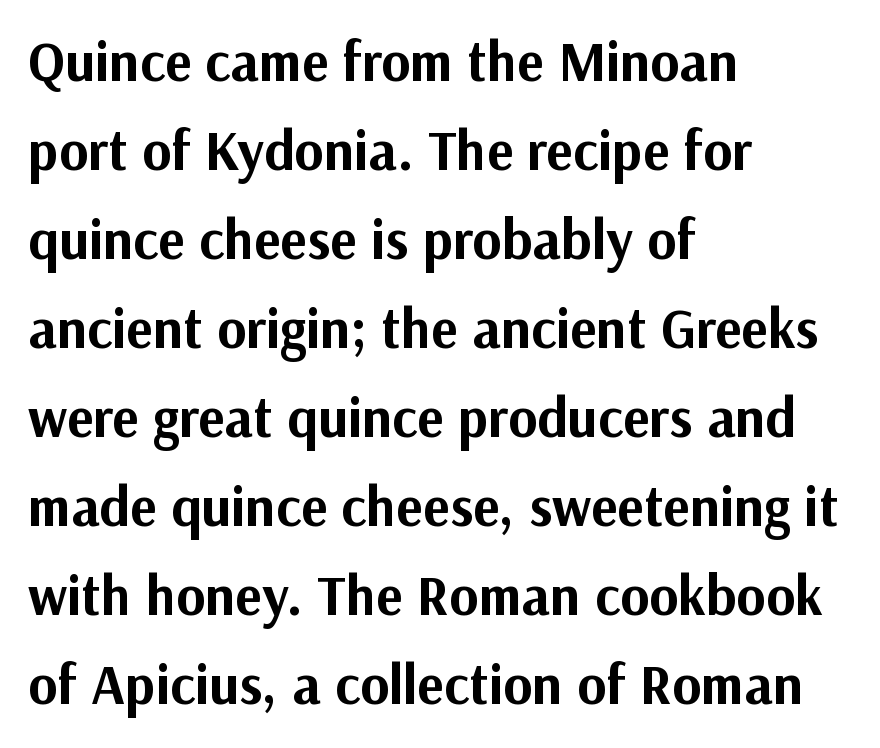
Varying glyph widths throughout — classic text-font behaviour. The block of text has a typical density, with ordinary space between rows. The setting favours the left margin, as ordinary paragraphs usually do. Bare-footed words on every line. These lines keep a tight, regular rhythm from letter to letter. In terms of weight, the rendering is a true, heavy bold.
